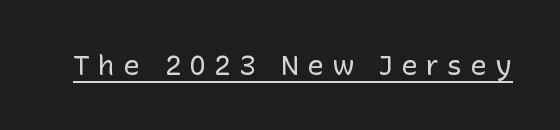
Q: Is the text bold? A: No.
Q: Is the text italic (slanted)? A: No, it is upright.
Q: Is the typeface a serif or a sans-serif typeface? A: Sans-serif.
Q: Is the text underlined? A: Yes.
Q: Is the spacing between letters normal or unusually wide? A: Unusually wide.
Q: Width (condensed, normal, or wide)? A: Normal.
Q: Stroke contrast? A: Low.
Q: x-height? A: Medium.
Q: Monospaced? A: No.
